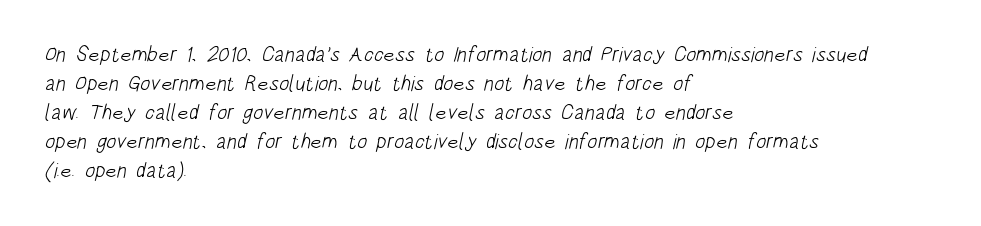
Summary of weight: not heavy and not bold. Type without underlining. You could call the tracking neutral — neither tight nor loose. Leading: standard.
